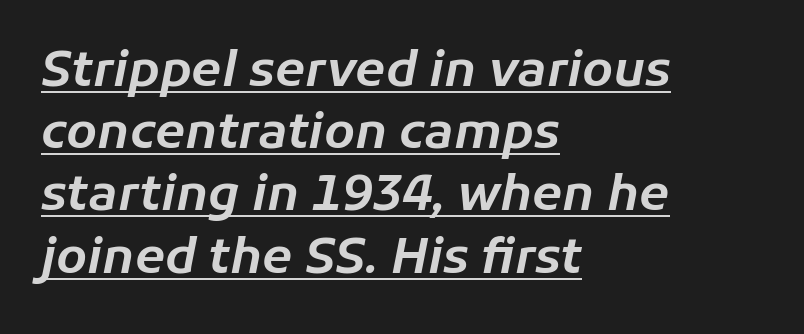
{"italic": "yes", "lean": "right", "slant_degrees": 11, "width": "normal", "stroke_contrast": "low", "x_height": "medium", "monospaced": "no", "underline": "yes", "align": "left", "line_spacing": "normal", "line_spacing_ratio": 1.27, "letter_spacing": "normal", "letter_spacing_em": 0.0, "glyph_px": 49}
